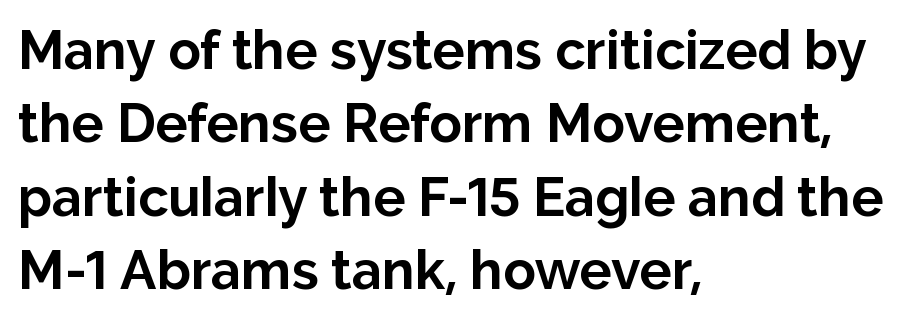
Do the letters lean? They stand straight. Look at the stroke-to-counter ratio: heavy, a bold. Letters rest on an invisible, unmarked baseline. The type is set solid horizontally, with unmodified tracking. Proportional: the letters do not fall into vertical columns. The lines are quadded left.
